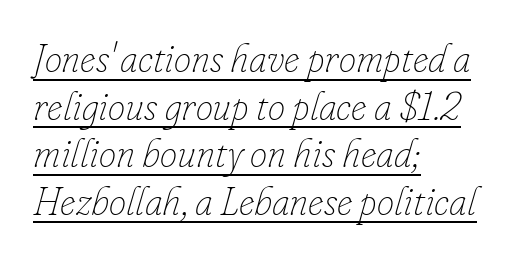
Each letter keeps its own natural width here, so spacing adapts to shape. These lines keep a tight, regular rhythm from letter to letter. Italic: yes, the glyphs are oblique. The ragged edge is on the right, which tells us the setting is flush left. Looks like someone drew a line under every word here. The passage shown is not bold in any degree.
